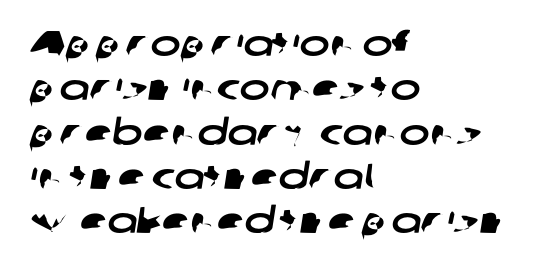
The string is rendered with underlining switched off. The ragged edge is on the right, which tells us the setting is flush left. Unlike a traditional serif, this face leaves its strokes unadorned. Is this a fixed-width face? No — the glyphs have proportional, varying widths.
